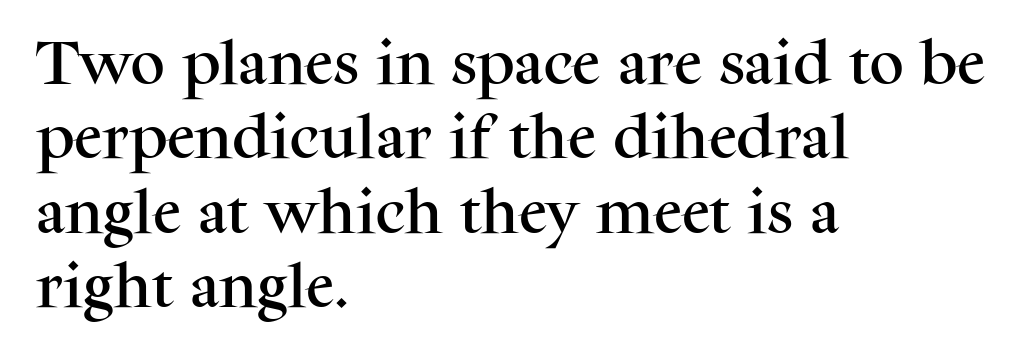
Q: Is the text italic (slanted)? A: No, it is upright.
Q: Is the typeface a serif or a sans-serif typeface? A: Serif.
Q: Is the text underlined? A: No.
Q: How is the paragraph aligned? A: Left-aligned.
Q: Is the spacing between letters normal or unusually wide? A: Normal.
Q: Is the spacing between lines tight, normal or loose? A: Normal.
Q: Width (condensed, normal, or wide)? A: Normal.
Q: Stroke contrast? A: Medium.
Q: x-height? A: Medium.
Q: Monospaced? A: No.
